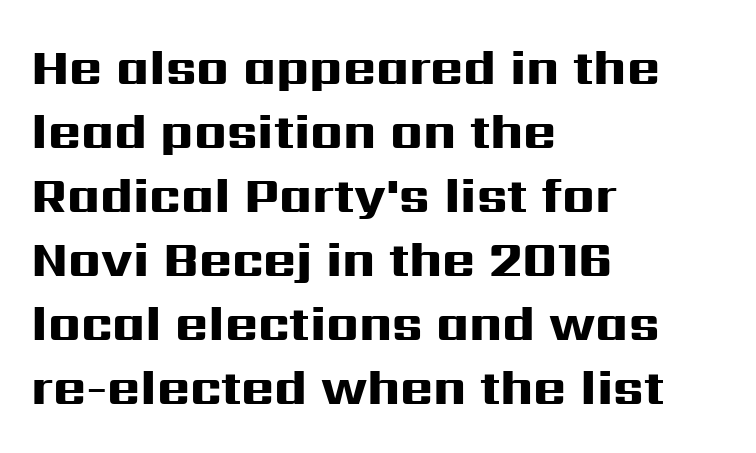
The image shows 50 px heavy, wide sans-serif type, upright; set left-aligned, normal line spacing (1.28x), normal letter spacing, not underlined; high stroke contrast and a medium x-height.
